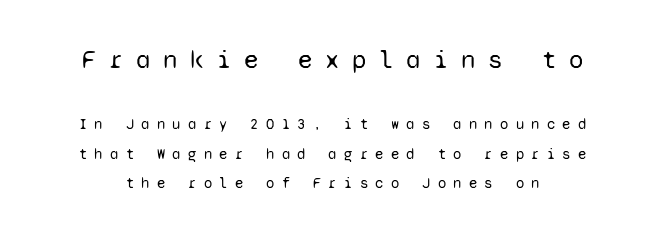
Vertical stems look standard width or narrower in stroke. The type sits square on the baseline with zero lean. The first block has been scaled up relative to the second. Leading: increased.
